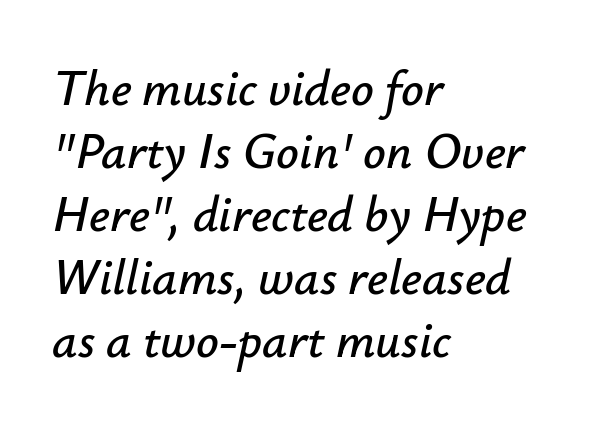
Q: Is the text italic (slanted)? A: Yes, it leans right by about 12 degrees.
Q: Is the text underlined? A: No.
Q: How is the paragraph aligned? A: Left-aligned.
Q: Is the spacing between letters normal or unusually wide? A: Normal.
Q: Is the spacing between lines tight, normal or loose? A: Normal.
Q: Width (condensed, normal, or wide)? A: Normal.
Q: Stroke contrast? A: Low.
Q: x-height? A: Small.
Q: Monospaced? A: No.
